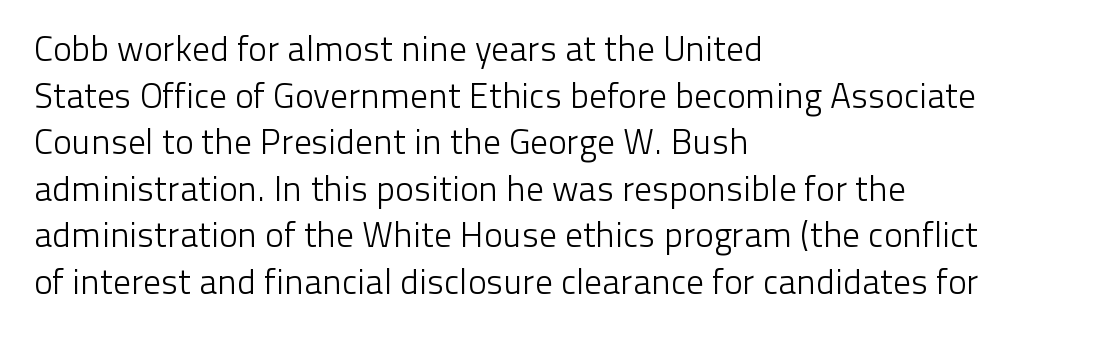
Notice how the stems are strictly vertical — no italics here. Proportional: the letters do not fall into vertical columns. Each row of text sits above clean, open space. Does extra space separate the letters? No, they use regular spacing. Observe the absence of serifs on each vertical stroke in this sample. Is there much room between lines? A standard amount, neither cramped nor airy.
